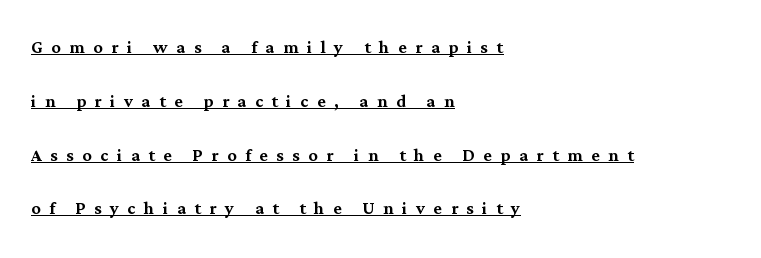
If you drew a line through each stem, it would be perfectly vertical. Does extra space separate the letters? Yes, quite a lot of it. The typesetter chose a ragged-right arrangement here. Each new line begins a long way beneath the previous one. This rendering features underlined lettering.
